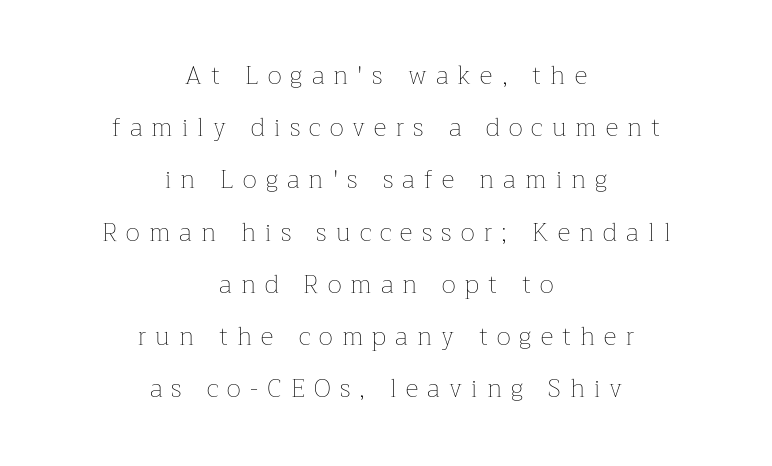
{"italic": "no", "bold": "no", "underline": "no", "align": "center", "line_spacing": "loose", "line_spacing_ratio": 2.09, "letter_spacing": "wide", "letter_spacing_em": 0.37, "glyph_px": 25}
